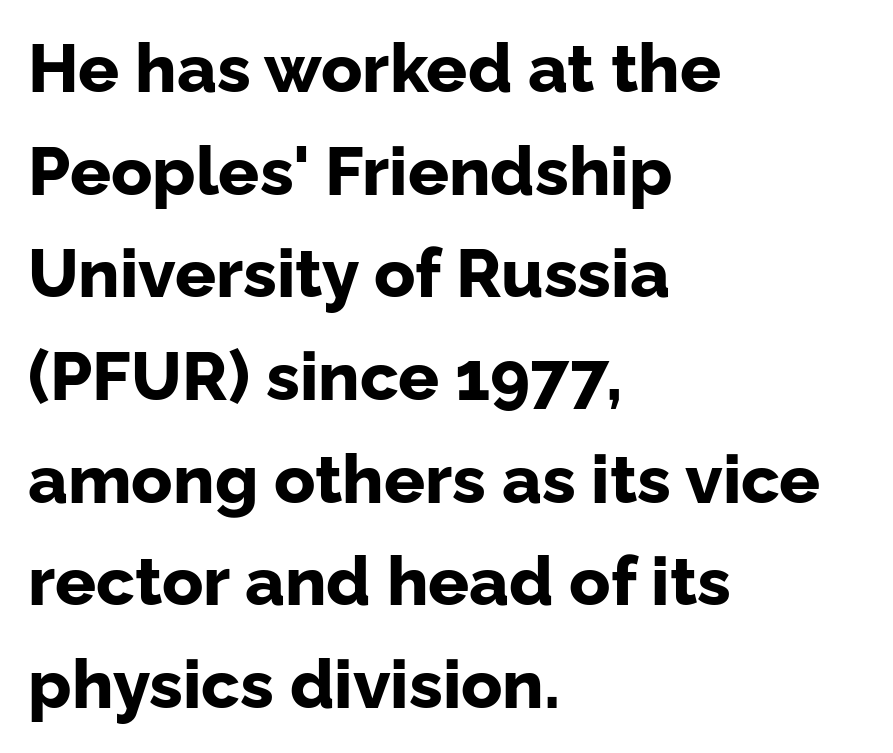
The image shows 68 px bold sans-serif type, upright; set left-aligned, normal line spacing (1.51x), normal letter spacing, not underlined; low stroke contrast and a medium x-height.
